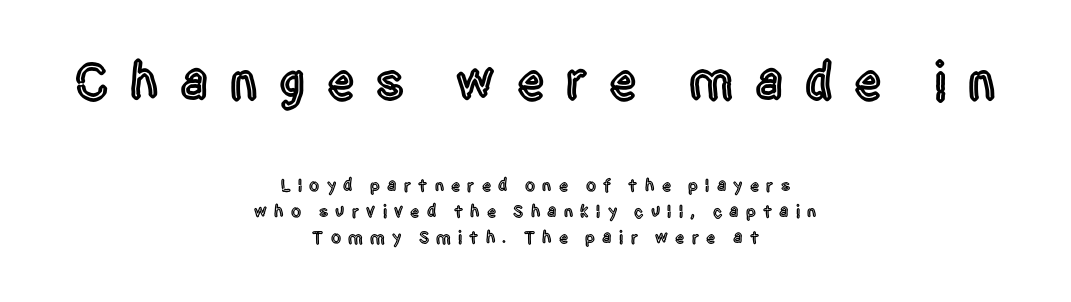
{"serif": "no", "italic": "no", "width": "condensed", "x_height": "large", "monospaced": "no", "underline": "no", "align": "center", "line_spacing": "normal", "line_spacing_ratio": 1.44, "letter_spacing": "wide", "letter_spacing_em": 0.4, "larger_block": "first", "size_ratio": 3.0, "glyph_px": 54}
